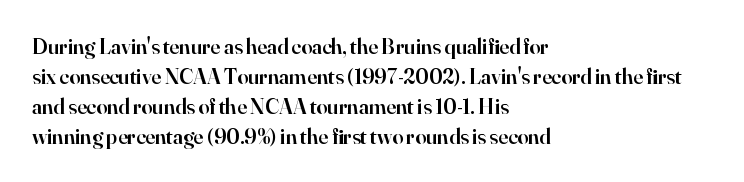
The image shows 22 px text type, upright; set left-aligned, normal line spacing (1.36x), normal letter spacing, not underlined.
